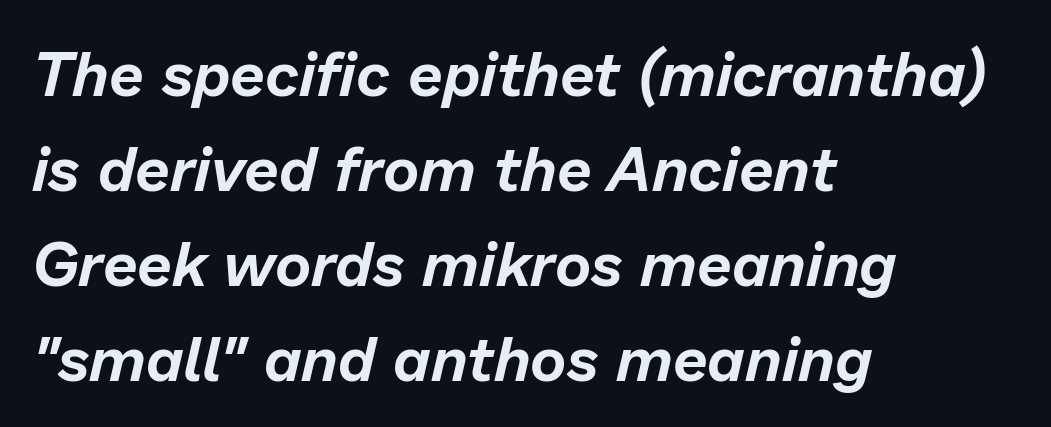
{"italic": "yes", "lean": "right", "slant_degrees": 13, "width": "normal", "stroke_contrast": "low", "x_height": "medium", "monospaced": "no", "underline": "no", "align": "left", "line_spacing": "normal", "line_spacing_ratio": 1.53, "letter_spacing": "normal", "letter_spacing_em": 0.0, "glyph_px": 62}
